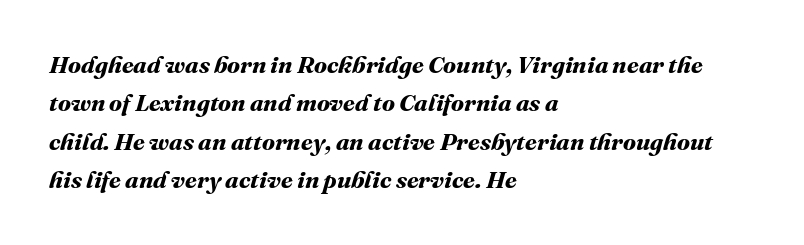
{"bold": "yes", "underline": "no", "align": "left", "line_spacing": "normal", "line_spacing_ratio": 1.6, "letter_spacing": "normal", "letter_spacing_em": 0.0, "glyph_px": 24}
